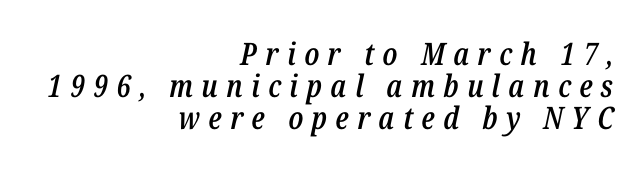
A typesetter would mark this as italic. There is plenty of visible air inserted between adjacent glyphs. These lines are rendered in a variable-pitch font. If you measured baseline to baseline, you'd find a short distance.
